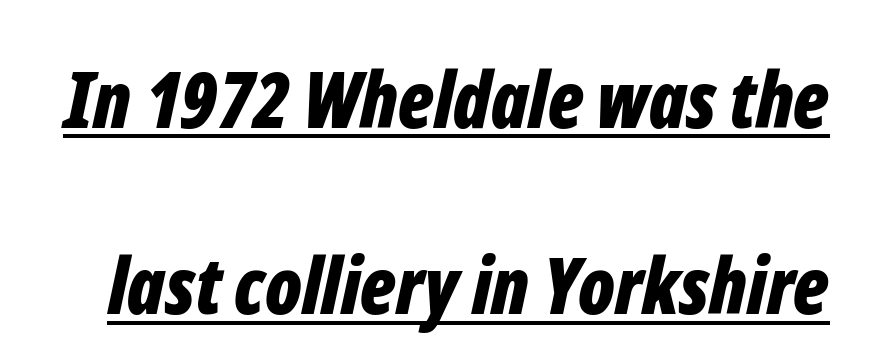
Summary of vertical rhythm: relaxed, with wide interline spacing. The glyphs have the mass of a bold cut. The passage shown has conventional tracking throughout. Here the designer chose a conventional face with non-uniform glyph widths. Glance below the letters and you will spot a drawn line. The lettering tilts uniformly, giving the passage an italic look.
